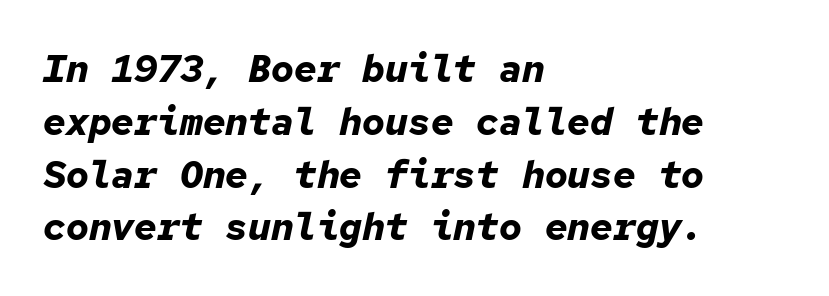
Q: Is the text bold? A: Yes.
Q: Is the text italic (slanted)? A: Yes, it leans right by about 12 degrees.
Q: Is the text underlined? A: No.
Q: How is the paragraph aligned? A: Left-aligned.
Q: Is the spacing between letters normal or unusually wide? A: Normal.
Q: Is the spacing between lines tight, normal or loose? A: Normal.
Q: Width (condensed, normal, or wide)? A: Normal.
Q: Stroke contrast? A: Low.
Q: x-height? A: Medium.
Q: Monospaced? A: Yes.
